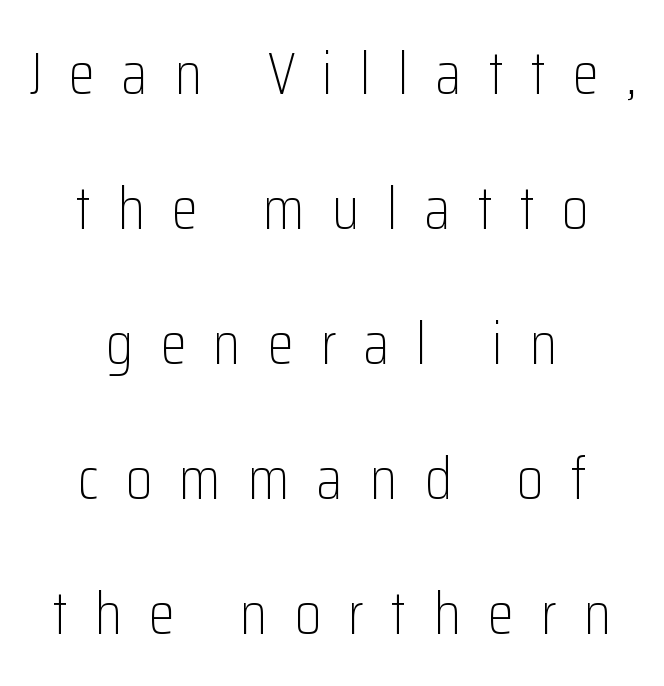
Q: Is the text bold? A: No.
Q: Is the text italic (slanted)? A: No, it is upright.
Q: Is the typeface a serif or a sans-serif typeface? A: Sans-serif.
Q: Is the text underlined? A: No.
Q: How is the paragraph aligned? A: Centered.
Q: Is the spacing between letters normal or unusually wide? A: Unusually wide.
Q: Is the spacing between lines tight, normal or loose? A: Loose.
Q: Width (condensed, normal, or wide)? A: Condensed.
Q: Stroke contrast? A: Low.
Q: x-height? A: Medium.
Q: Monospaced? A: No.
